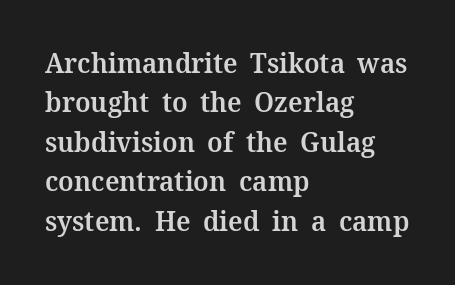
Q: Is the text bold? A: Semi-bold.
Q: Is the text italic (slanted)? A: No, it is upright.
Q: Is the typeface a serif or a sans-serif typeface? A: Serif.
Q: Is the text underlined? A: No.
Q: How is the paragraph aligned? A: Left-aligned.
Q: Is the spacing between letters normal or unusually wide? A: Normal.
Q: Is the spacing between lines tight, normal or loose? A: Normal.
Q: Width (condensed, normal, or wide)? A: Normal.
Q: Stroke contrast? A: Medium.
Q: x-height? A: Medium.
Q: Monospaced? A: No.
